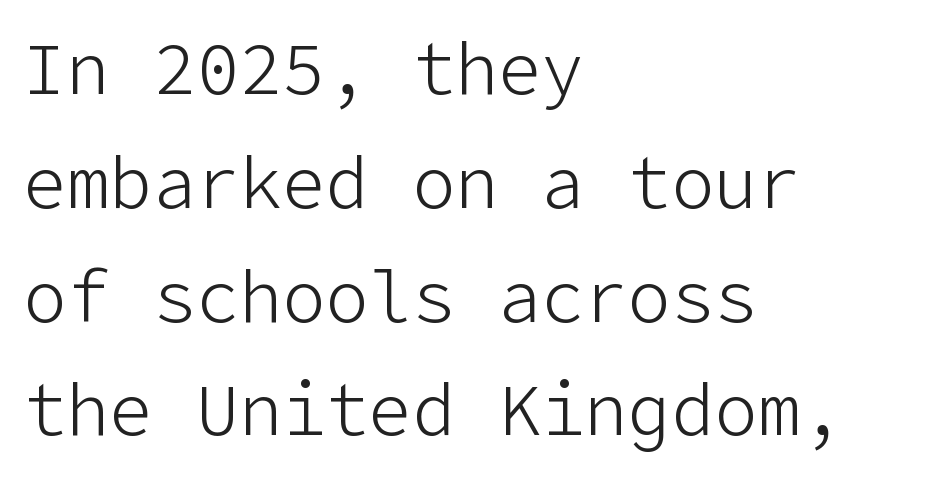
The words here are not underlined. Style check: upright. Regarding leading, the lines here are spaced in the standard way. Tracking value appears to be zero — textbook default spacing.
